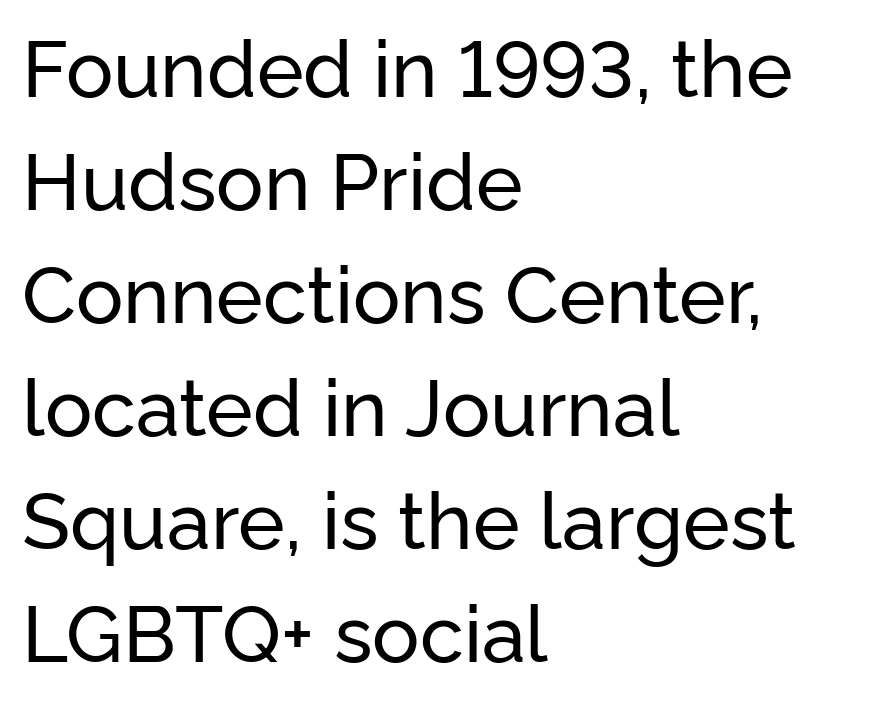
Q: Is the text italic (slanted)? A: No, it is upright.
Q: Is the typeface a serif or a sans-serif typeface? A: Sans-serif.
Q: Is the text underlined? A: No.
Q: How is the paragraph aligned? A: Left-aligned.
Q: Is the spacing between letters normal or unusually wide? A: Normal.
Q: Is the spacing between lines tight, normal or loose? A: Normal.
Q: Width (condensed, normal, or wide)? A: Normal.
Q: Stroke contrast? A: Low.
Q: x-height? A: Medium.
Q: Monospaced? A: No.
